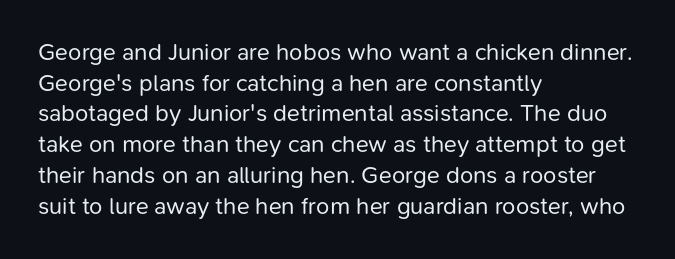
Is the type heavy? It reads as light-to-regular instead. Leftover space on each line is placed entirely after the last word. Characters follow at the spacing the type designer built in. The passage shown stacks its lines at a standard gap.
